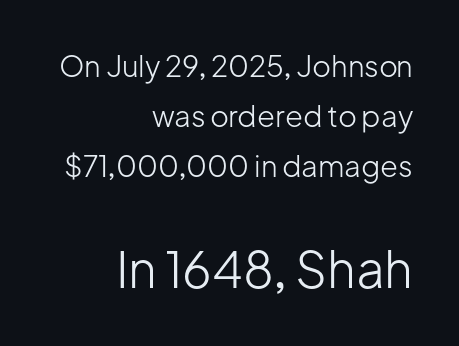
Q: Is the text bold? A: No.
Q: Is the text italic (slanted)? A: No, it is upright.
Q: Is the typeface a serif or a sans-serif typeface? A: Sans-serif.
Q: Is the text underlined? A: No.
Q: How is the paragraph aligned? A: Right-aligned.
Q: Is the spacing between letters normal or unusually wide? A: Normal.
Q: Which block of text is set in a larger size, the first (top) or the second (bottom)? A: The second (bottom) one.
Q: Width (condensed, normal, or wide)? A: Normal.
Q: Stroke contrast? A: Low.
Q: x-height? A: Medium.
Q: Monospaced? A: No.
